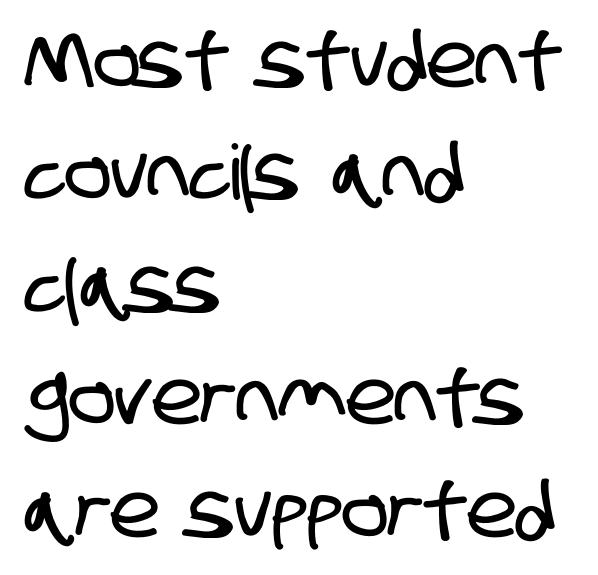
{"serif": "no", "width": "condensed", "stroke_contrast": "low", "x_height": "large", "monospaced": "no", "underline": "no", "align": "left", "line_spacing": "normal", "line_spacing_ratio": 1.48, "letter_spacing": "normal", "letter_spacing_em": 0.0, "glyph_px": 76}
